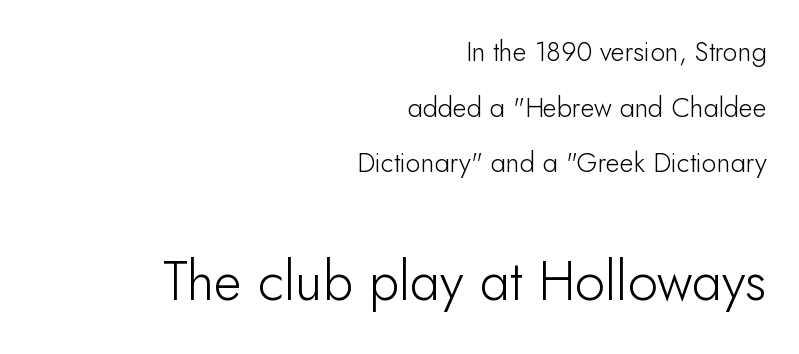
{"serif": "no", "italic": "no", "bold": "no", "weight": "light", "width": "normal", "stroke_contrast": "low", "x_height": "small", "monospaced": "no", "underline": "no", "align": "right", "line_spacing": "loose", "line_spacing_ratio": 2.06, "letter_spacing": "normal", "letter_spacing_em": 0.0, "larger_block": "second", "size_ratio": 2.0, "glyph_px": 54}
